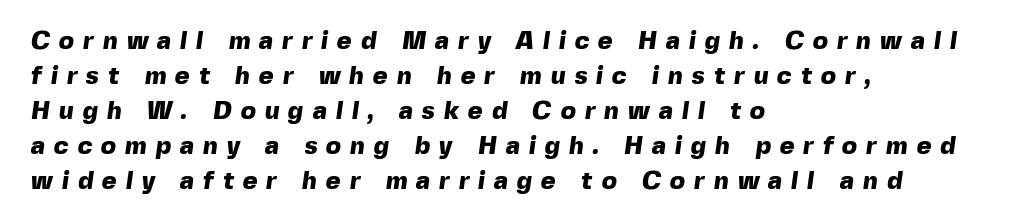
Q: Is the text bold? A: Yes.
Q: Is the text underlined? A: No.
Q: How is the paragraph aligned? A: Left-aligned.
Q: Is the spacing between letters normal or unusually wide? A: Unusually wide.
Q: Is the spacing between lines tight, normal or loose? A: Normal.
